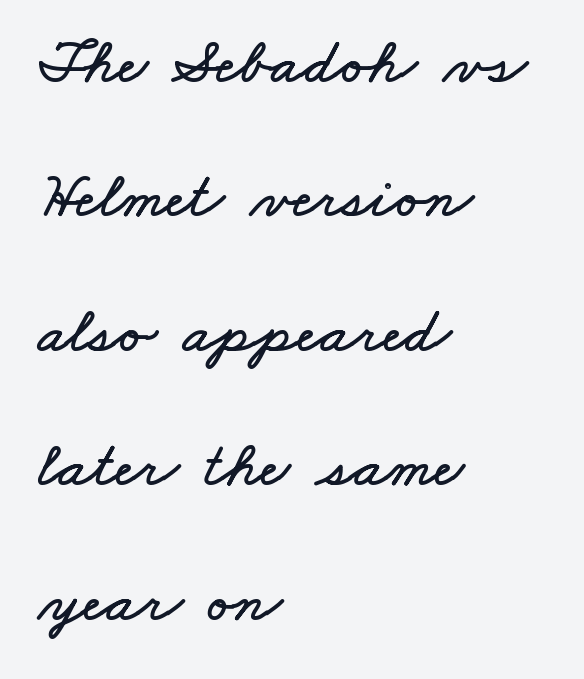
The image shows 64 px wide type; set left-aligned, loose line spacing (2.1x), normal letter spacing, not underlined; low stroke contrast and a small x-height.
